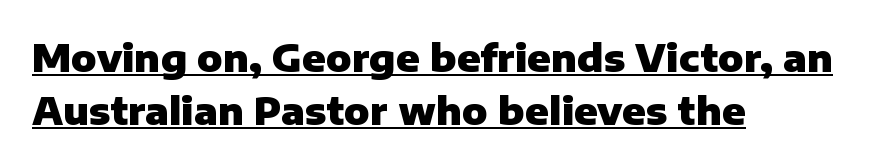
Bold? Absolutely — the strokes are thick and heavy. The lines sit at an ordinary, default distance from one another. Upright lettering throughout. The letters carry no serifs — their stems end cleanly without finishing strokes. Line beginnings align vertically; line endings do not. The letterforms sit shoulder to shoulder at normal distance.
